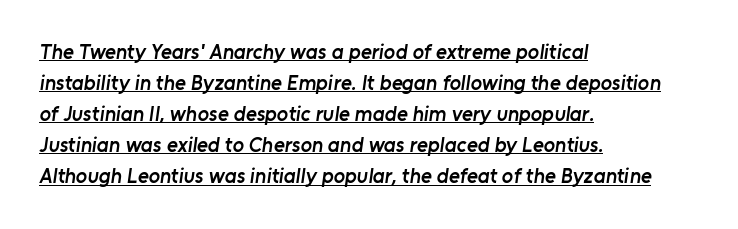
The image shows 21 px text type; set left-aligned, normal line spacing (1.48x), normal letter spacing, underlined.
